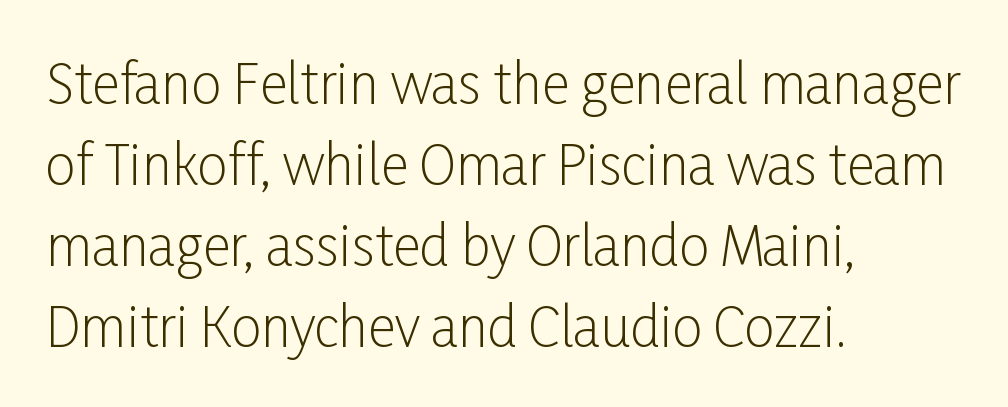
Q: Is the text bold? A: No.
Q: Is the text italic (slanted)? A: No, it is upright.
Q: Is the typeface a serif or a sans-serif typeface? A: Sans-serif.
Q: Is the text underlined? A: No.
Q: How is the paragraph aligned? A: Left-aligned.
Q: Is the spacing between letters normal or unusually wide? A: Normal.
Q: Is the spacing between lines tight, normal or loose? A: Normal.
Q: Width (condensed, normal, or wide)? A: Condensed.
Q: Stroke contrast? A: Low.
Q: x-height? A: Medium.
Q: Monospaced? A: No.
